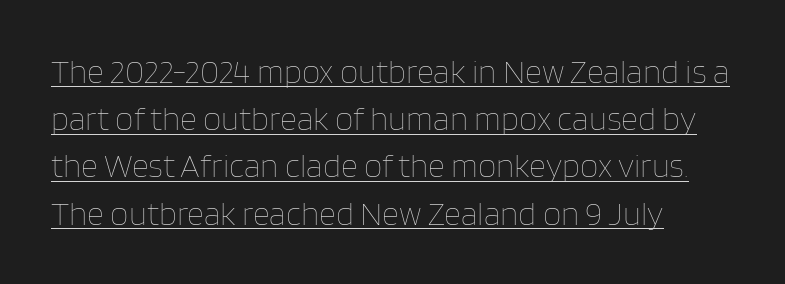
Q: Is the text bold? A: No.
Q: Is the text italic (slanted)? A: No, it is upright.
Q: Is the text underlined? A: Yes.
Q: How is the paragraph aligned? A: Left-aligned.
Q: Is the spacing between letters normal or unusually wide? A: Normal.
Q: Is the spacing between lines tight, normal or loose? A: Normal.
Q: Width (condensed, normal, or wide)? A: Normal.
Q: Stroke contrast? A: Low.
Q: x-height? A: Large.
Q: Monospaced? A: No.
